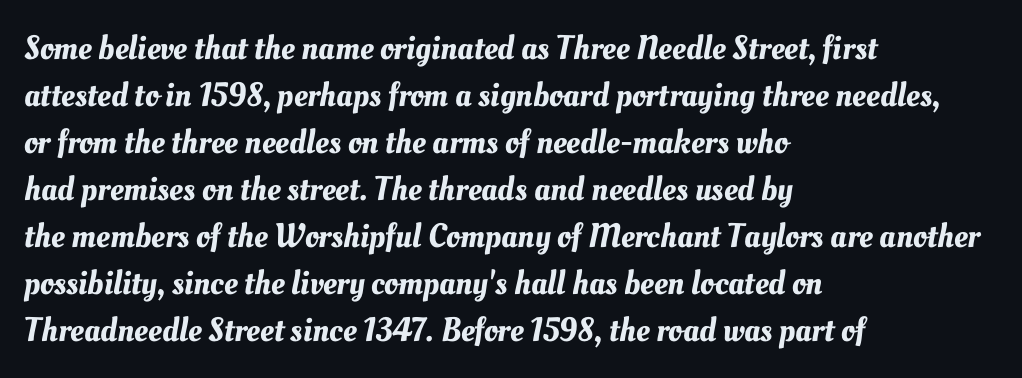
{"width": "normal", "stroke_contrast": "medium", "x_height": "small", "monospaced": "no", "underline": "no", "align": "left", "line_spacing": "normal", "line_spacing_ratio": 1.38, "letter_spacing": "normal", "letter_spacing_em": 0.0, "glyph_px": 34}
